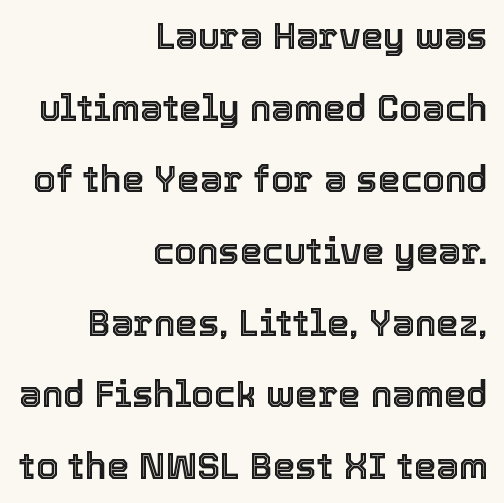
The image shows 36 px text type, upright; set right-aligned, loose line spacing (1.99x), normal letter spacing, not underlined; a medium x-height.
